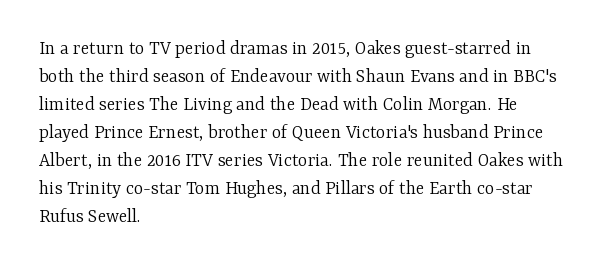
Q: Is the text bold? A: No.
Q: Is the text italic (slanted)? A: No, it is upright.
Q: Is the text underlined? A: No.
Q: How is the paragraph aligned? A: Left-aligned.
Q: Is the spacing between letters normal or unusually wide? A: Normal.
Q: Is the spacing between lines tight, normal or loose? A: Normal.
